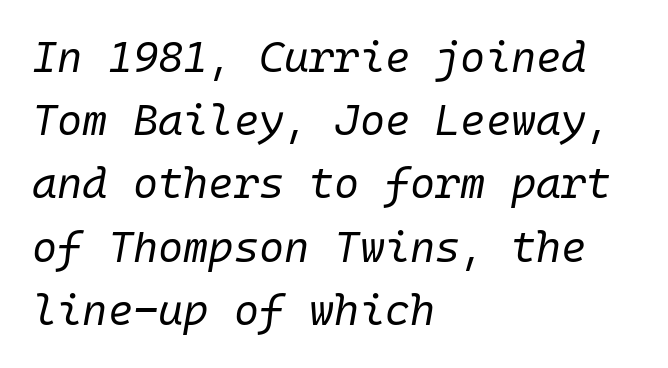
The image shows 43 px regular-weight type, italic (leaning right); set left-aligned, normal line spacing (1.47x), normal letter spacing, not underlined; low stroke contrast and a medium x-height.
